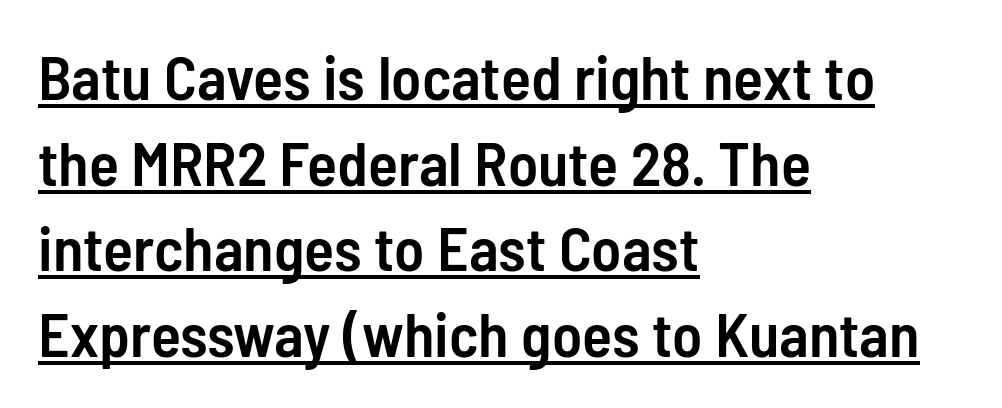
Q: Is the text bold? A: Semi-bold.
Q: Is the text italic (slanted)? A: No, it is upright.
Q: Is the typeface a serif or a sans-serif typeface? A: Sans-serif.
Q: Is the text underlined? A: Yes.
Q: How is the paragraph aligned? A: Left-aligned.
Q: Is the spacing between letters normal or unusually wide? A: Normal.
Q: Is the spacing between lines tight, normal or loose? A: Normal.
Q: Width (condensed, normal, or wide)? A: Condensed.
Q: Stroke contrast? A: Low.
Q: x-height? A: Medium.
Q: Monospaced? A: No.
